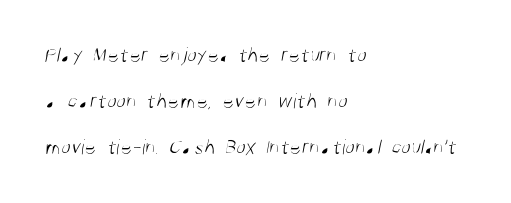
Q: Is the text bold? A: No.
Q: Is the text underlined? A: No.
Q: How is the paragraph aligned? A: Left-aligned.
Q: Is the spacing between letters normal or unusually wide? A: Normal.
Q: Is the spacing between lines tight, normal or loose? A: Loose.
